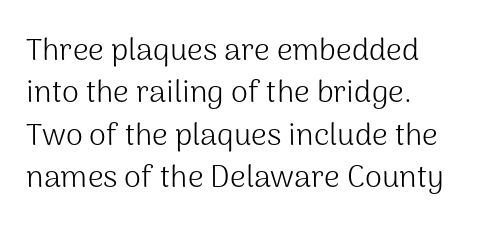
The image shows 31 px light sans-serif type, upright; set left-aligned, normal line spacing (1.37x), normal letter spacing, not underlined; medium stroke contrast and a medium x-height.
